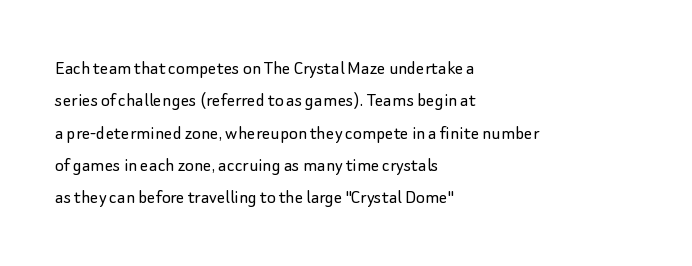
The image shows 21 px text type, upright; set left-aligned, normal line spacing (1.54x), normal letter spacing, not underlined.
